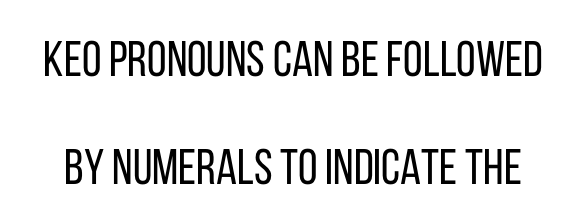
The image shows 50 px regular-weight, condensed sans-serif type, upright; set loose line spacing (2.17x), normal letter spacing, not underlined; low stroke contrast and a large x-height.
